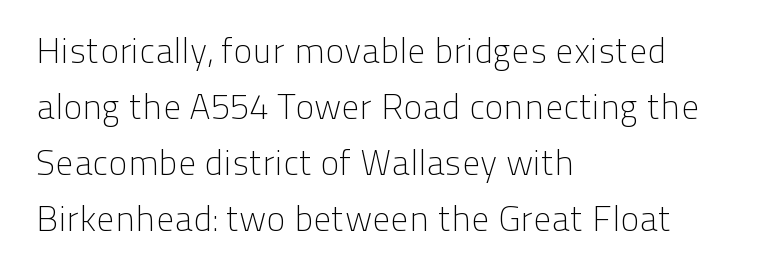
The image shows 36 px light sans-serif type, upright; set left-aligned, normal line spacing (1.56x), normal letter spacing, not underlined; low stroke contrast and a medium x-height.
